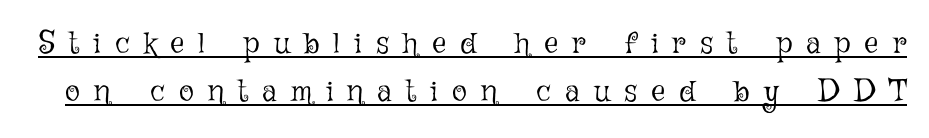
The image shows 31 px light type, upright; set normal line spacing (1.55x), unusually wide letter spacing (+0.46 em), underlined; low stroke contrast and a medium x-height.
